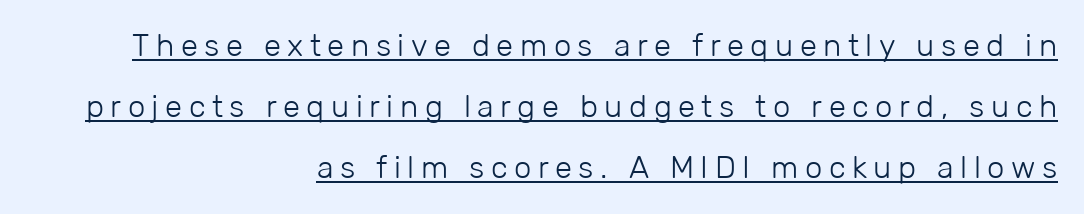
The paragraph shown leans on its right margin. Do the characters align in a grid? No, the font is proportional. If you drew a line through each stem, it would be perfectly vertical. Words appear elongated and porous because spacing is wide.
